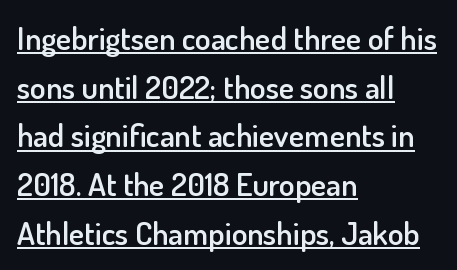
Q: Is the text bold? A: Semi-bold.
Q: Is the text italic (slanted)? A: No, it is upright.
Q: Is the typeface a serif or a sans-serif typeface? A: Sans-serif.
Q: Is the text underlined? A: Yes.
Q: How is the paragraph aligned? A: Left-aligned.
Q: Is the spacing between letters normal or unusually wide? A: Normal.
Q: Is the spacing between lines tight, normal or loose? A: Normal.
Q: Width (condensed, normal, or wide)? A: Normal.
Q: Stroke contrast? A: Low.
Q: x-height? A: Small.
Q: Monospaced? A: No.
